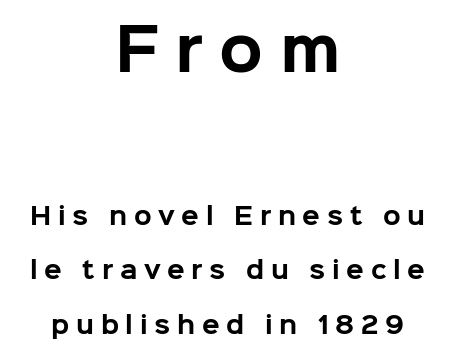
{"serif": "no", "italic": "no", "bold": "yes", "weight": "bold", "width": "normal", "stroke_contrast": "low", "x_height": "medium", "monospaced": "no", "underline": "no", "align": "center", "line_spacing": "loose", "line_spacing_ratio": 2.37, "letter_spacing": "wide", "letter_spacing_em": 0.29, "larger_block": "first", "size_ratio": 2.48, "glyph_px": 57}
